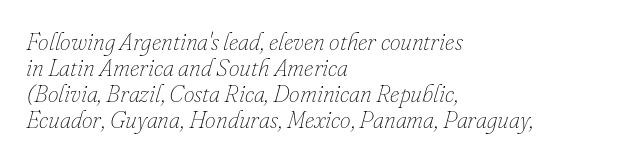
{"italic": "yes", "lean": "right", "slant_degrees": 16, "bold": "no", "underline": "no", "align": "left", "line_spacing": "tight", "line_spacing_ratio": 1.09, "letter_spacing": "normal", "letter_spacing_em": 0.0, "glyph_px": 24}
